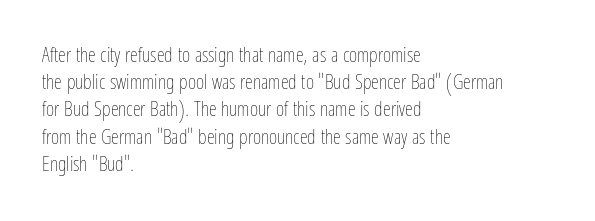
The text block is weighted toward the left margin, trailing off unevenly rightward. Summary of vertical rhythm: regular, with standard interline spacing. Spacing between characters is what you'd get straight out of the box. The letterforms sit at book weight or below.
